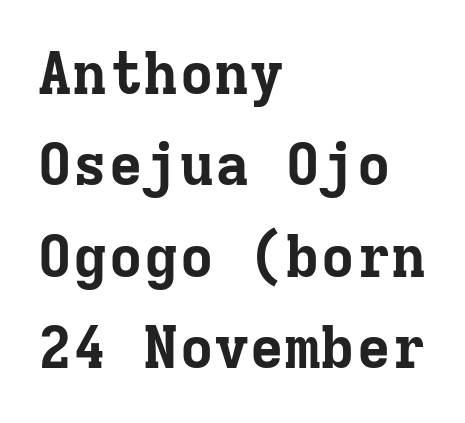
{"serif": "yes", "italic": "no", "bold": "yes", "weight": "bold", "width": "normal", "stroke_contrast": "low", "x_height": "medium", "monospaced": "yes", "underline": "no", "align": "left", "line_spacing": "normal", "line_spacing_ratio": 1.55, "letter_spacing": "normal", "letter_spacing_em": 0.0, "glyph_px": 59}
